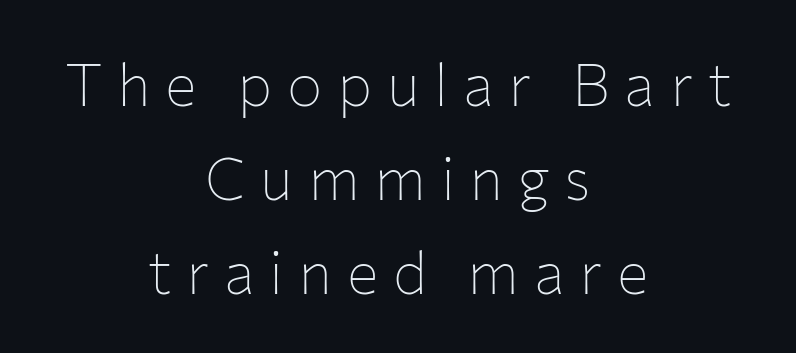
The image shows 59 px thin sans-serif type, upright; set centered, normal line spacing (1.59x), unusually wide letter spacing (+0.25 em), not underlined; low stroke contrast and a medium x-height.
